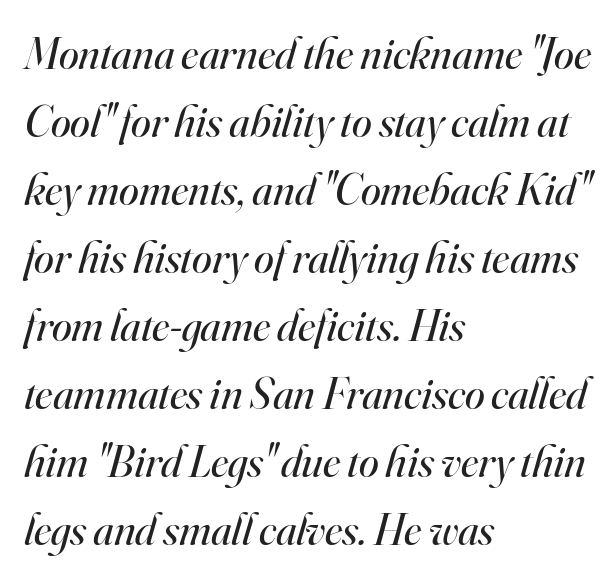
The image shows 45 px regular-weight serif type, italic (leaning right); set left-aligned, normal line spacing (1.51x), normal letter spacing, not underlined; high stroke contrast and a small x-height.
